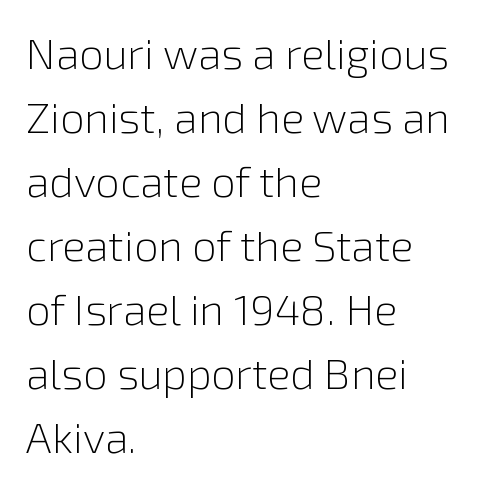
{"serif": "no", "italic": "no", "bold": "no", "weight": "light", "width": "normal", "stroke_contrast": "low", "x_height": "medium", "monospaced": "no", "underline": "no", "align": "left", "line_spacing": "normal", "line_spacing_ratio": 1.49, "letter_spacing": "normal", "letter_spacing_em": 0.0, "glyph_px": 43}
